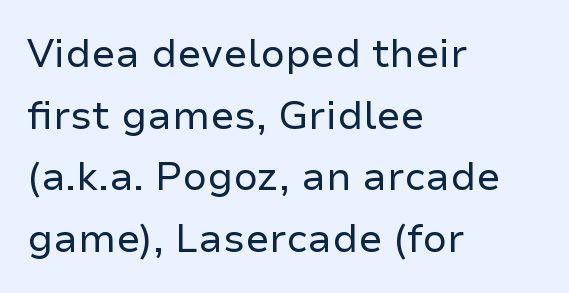
No letter is thick-stroked: the sample isn't bold. A bare baseline throughout the passage. Every stem runs plumb, perpendicular to the baseline. This is sans-serif lettering, the kind often seen on screens and signage. Evenly set lines give the paragraph a standard silhouette. Caption: standard tracking, unaltered.
